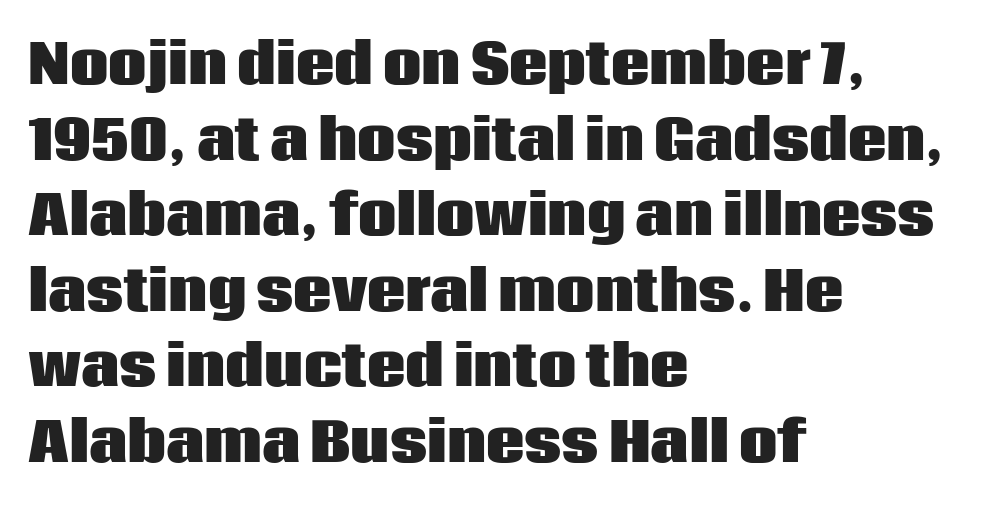
The image shows 54 px heavy sans-serif type, upright; set left-aligned, normal line spacing (1.4x), normal letter spacing, not underlined; low stroke contrast and a large x-height.
